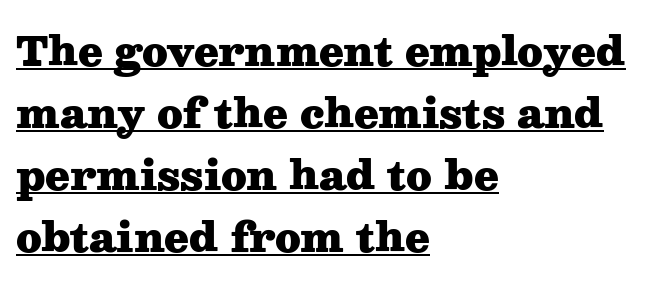
Q: Is the text bold? A: Yes.
Q: Is the text italic (slanted)? A: No, it is upright.
Q: Is the typeface a serif or a sans-serif typeface? A: Serif.
Q: Is the text underlined? A: Yes.
Q: How is the paragraph aligned? A: Left-aligned.
Q: Is the spacing between letters normal or unusually wide? A: Normal.
Q: Is the spacing between lines tight, normal or loose? A: Normal.
Q: Width (condensed, normal, or wide)? A: Wide.
Q: Stroke contrast? A: Medium.
Q: x-height? A: Medium.
Q: Monospaced? A: No.
